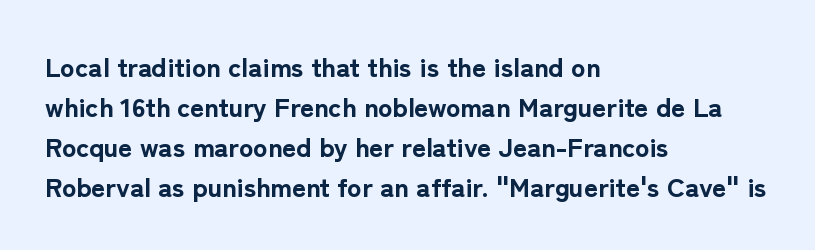
Q: Is the text bold? A: Yes.
Q: Is the text italic (slanted)? A: No, it is upright.
Q: Is the text underlined? A: No.
Q: How is the paragraph aligned? A: Left-aligned.
Q: Is the spacing between letters normal or unusually wide? A: Normal.
Q: Is the spacing between lines tight, normal or loose? A: Normal.
